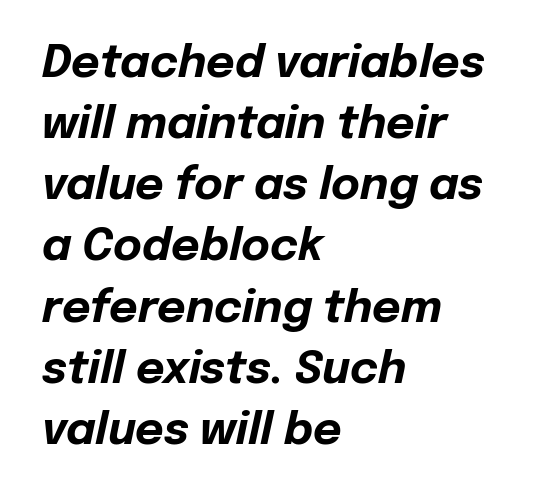
The image shows 44 px bold type, italic (leaning right); set left-aligned, normal line spacing (1.39x), normal letter spacing, not underlined; low stroke contrast and a medium x-height.
